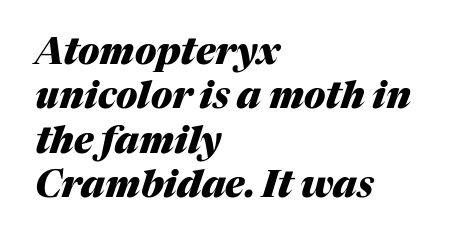
{"italic": "yes", "lean": "right", "slant_degrees": 17, "bold": "yes", "weight": "heavy", "width": "normal", "stroke_contrast": "medium", "x_height": "medium", "monospaced": "no", "underline": "no", "align": "left", "line_spacing_ratio": 1.2, "letter_spacing": "normal", "letter_spacing_em": 0.0, "glyph_px": 37}
